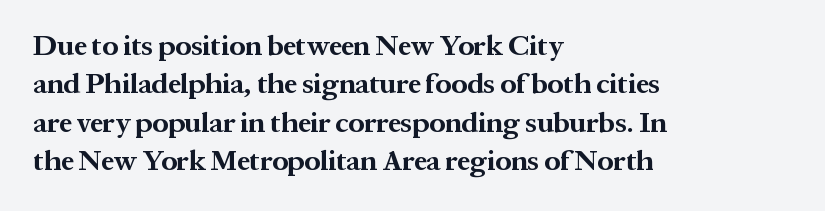
Weight check: bold — yes, fully. The letters advance in unequal steps, a hallmark of proportional type. Small tapered or slab feet sit at the stroke ends, so this counts as serif. Casual observation: everything's shoved over to the left.
